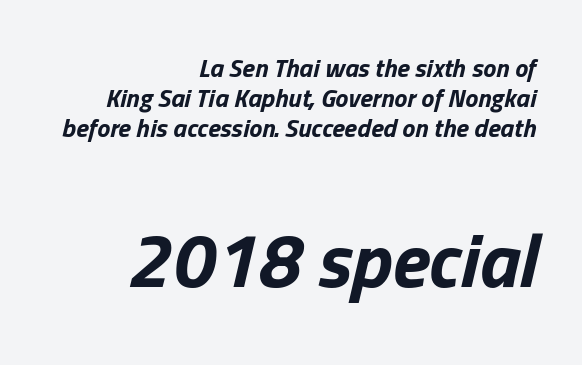
{"italic": "yes", "lean": "right", "slant_degrees": 13, "bold": "yes", "weight": "bold", "width": "normal", "stroke_contrast": "low", "x_height": "medium", "monospaced": "no", "underline": "no", "align": "right", "line_spacing_ratio": 1.16, "letter_spacing": "normal", "letter_spacing_em": 0.0, "larger_block": "second", "size_ratio": 2.96, "glyph_px": 77}
